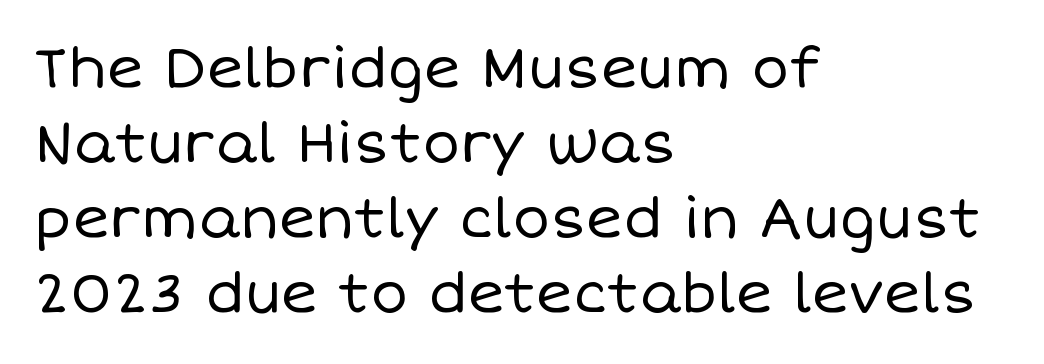
{"italic": "no", "bold": "no", "weight": "regular", "width": "normal", "stroke_contrast": "low", "x_height": "large", "monospaced": "no", "underline": "no", "align": "left", "line_spacing": "normal", "line_spacing_ratio": 1.34, "letter_spacing": "normal", "letter_spacing_em": 0.0, "glyph_px": 56}
